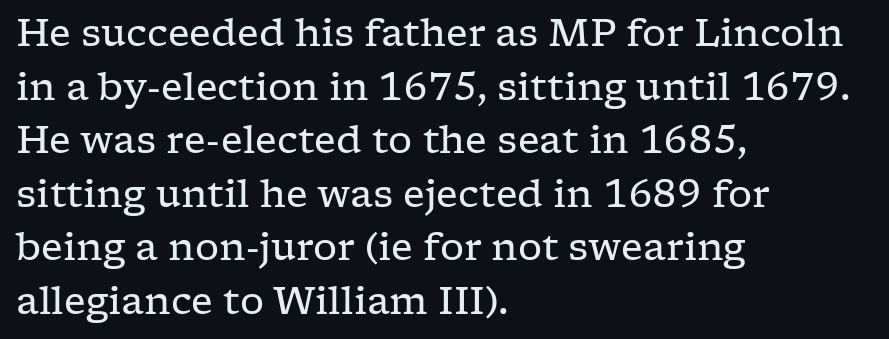
The image shows 38 px regular-weight, wide serif type, upright; set left-aligned, normal line spacing (1.41x), normal letter spacing, not underlined; low stroke contrast and a medium x-height.
